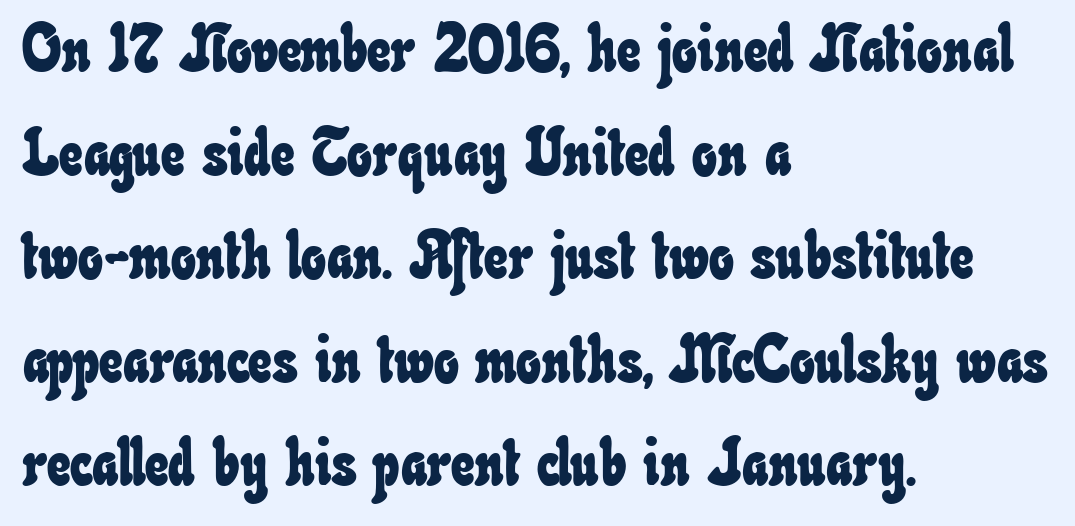
The image shows 66 px condensed type; set left-aligned, normal line spacing (1.57x), normal letter spacing, not underlined; low stroke contrast and a small x-height.
